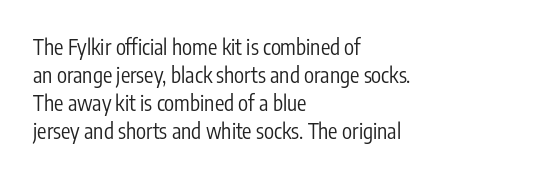
{"italic": "no", "bold": "no", "underline": "no", "align": "left", "line_spacing": "normal", "line_spacing_ratio": 1.33, "letter_spacing": "normal", "letter_spacing_em": 0.0, "glyph_px": 21}
